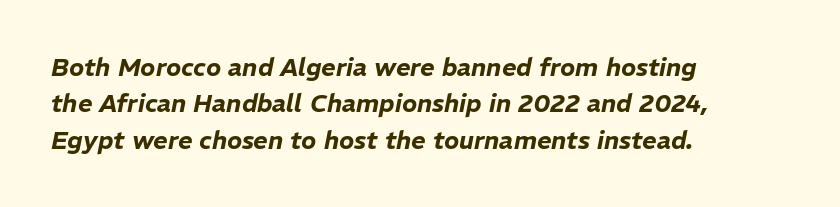
The image shows 25 px text type, italic (leaning right); set left-aligned, normal line spacing (1.46x), normal letter spacing, not underlined.
